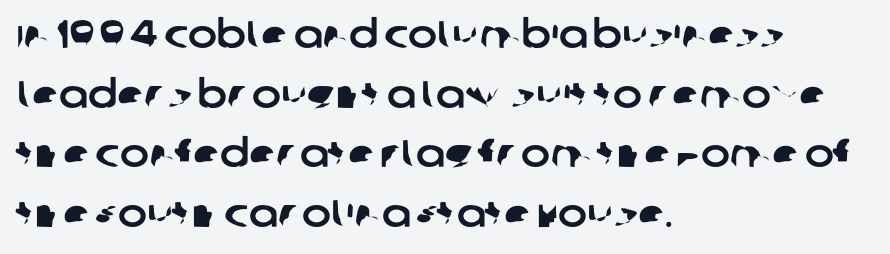
The image shows 39 px sans-serif type; set left-aligned, normal line spacing (1.53x), normal letter spacing, not underlined; low stroke contrast and a large x-height.
